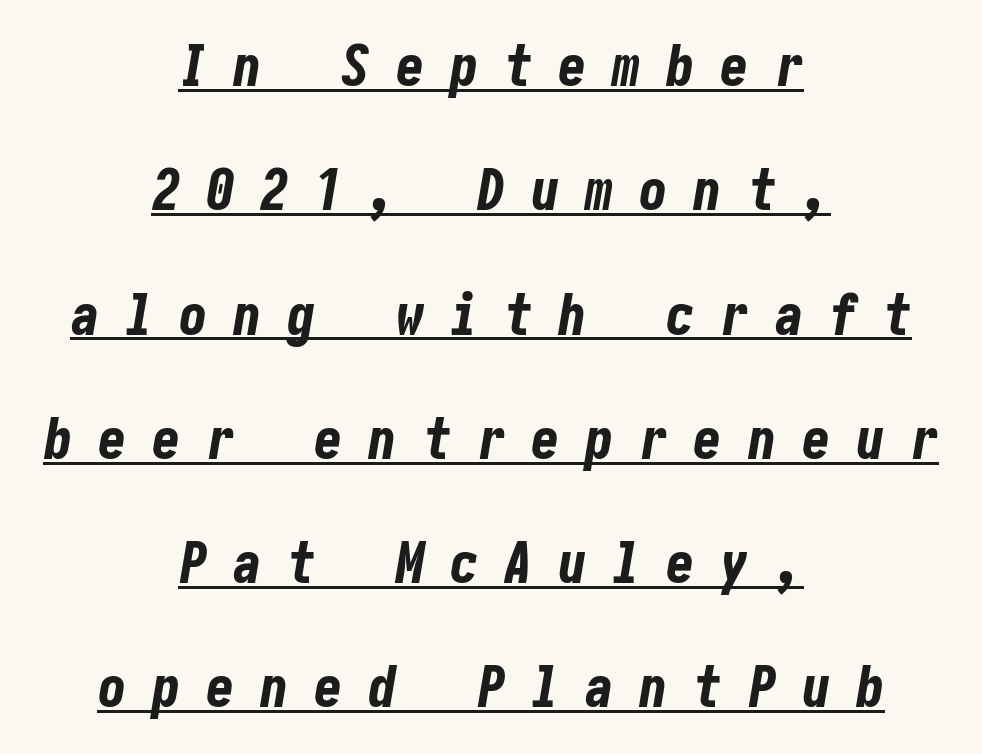
{"italic": "yes", "lean": "right", "slant_degrees": 10, "bold": "yes", "weight": "bold", "width": "condensed", "stroke_contrast": "low", "x_height": "medium", "underline": "yes", "align": "center", "line_spacing": "loose", "line_spacing_ratio": 2.18, "letter_spacing": "wide", "letter_spacing_em": 0.45, "glyph_px": 57}
